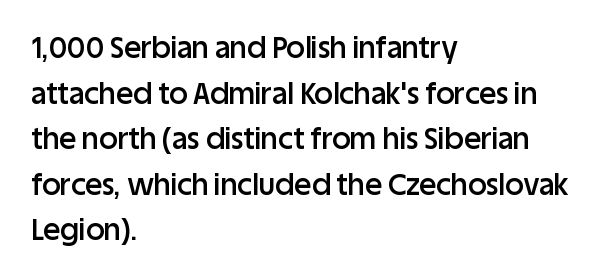
Q: Is the text bold? A: Semi-bold.
Q: Is the text italic (slanted)? A: No, it is upright.
Q: Is the typeface a serif or a sans-serif typeface? A: Sans-serif.
Q: Is the text underlined? A: No.
Q: How is the paragraph aligned? A: Left-aligned.
Q: Is the spacing between letters normal or unusually wide? A: Normal.
Q: Is the spacing between lines tight, normal or loose? A: Normal.
Q: Width (condensed, normal, or wide)? A: Normal.
Q: Stroke contrast? A: Low.
Q: x-height? A: Large.
Q: Monospaced? A: No.
